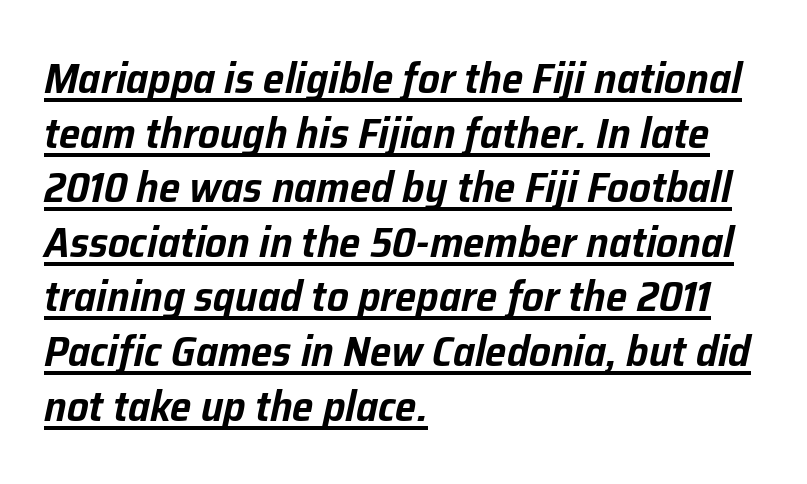
Q: Is the text italic (slanted)? A: Yes, it leans right by about 12 degrees.
Q: Is the text underlined? A: Yes.
Q: How is the paragraph aligned? A: Left-aligned.
Q: Is the spacing between letters normal or unusually wide? A: Normal.
Q: Is the spacing between lines tight, normal or loose? A: Normal.
Q: Width (condensed, normal, or wide)? A: Normal.
Q: Stroke contrast? A: Low.
Q: x-height? A: Medium.
Q: Monospaced? A: No.
